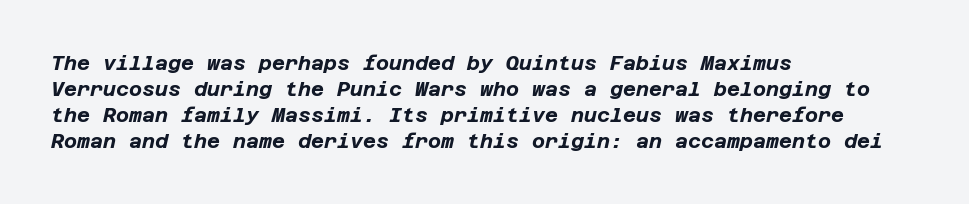
{"italic": "yes", "lean": "right", "slant_degrees": 12, "bold": "yes", "underline": "no", "align": "left", "line_spacing": "normal", "line_spacing_ratio": 1.3, "letter_spacing": "normal", "letter_spacing_em": 0.0, "glyph_px": 20}
